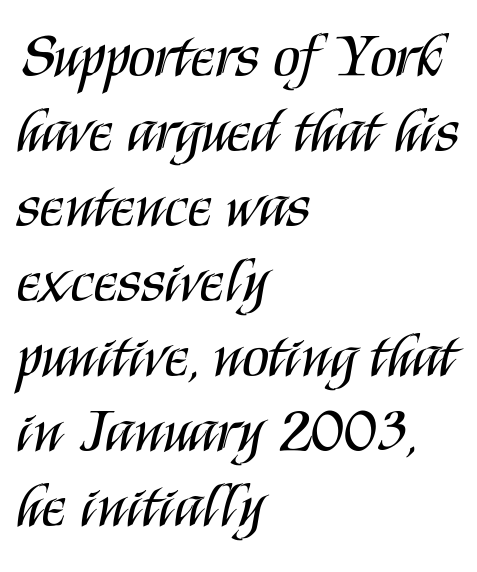
The image shows 62 px regular-weight, condensed sans-serif type; set left-aligned, line spacing 1.21x, normal letter spacing, not underlined; medium stroke contrast and a large x-height.
